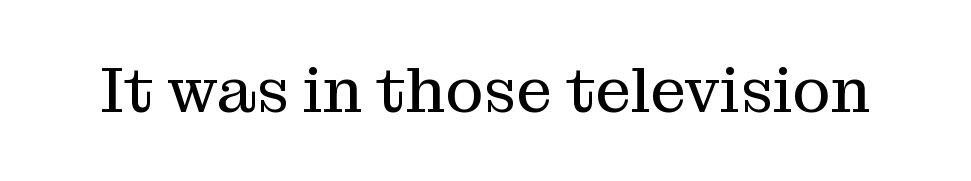
The image shows 64 px regular-weight serif type, upright; set normal letter spacing, not underlined; medium stroke contrast and a medium x-height.
